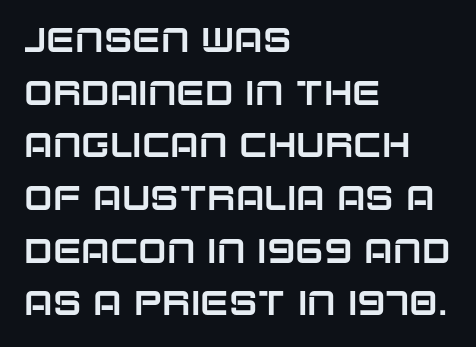
The image shows 34 px sans-serif type, upright; set left-aligned, normal line spacing (1.55x), normal letter spacing, not underlined; low stroke contrast and a large x-height.
